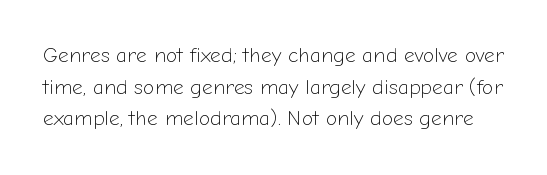
{"italic": "no", "bold": "no", "underline": "no", "line_spacing": "normal", "line_spacing_ratio": 1.51, "letter_spacing": "normal", "letter_spacing_em": 0.0, "glyph_px": 21}
